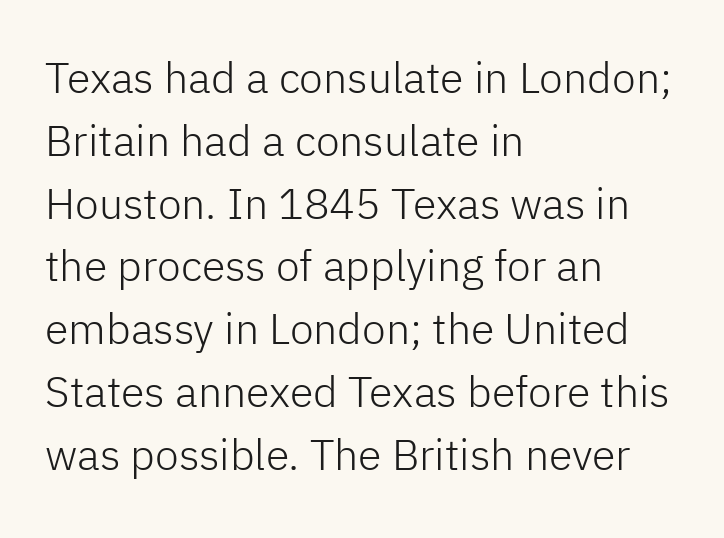
Bold? No — there's no thickening of the strokes. No italicization has been applied; the sample stays upright. Beneath every word, the page is bare. The designer went with a sans here, leaving each stem footless. Tracking here is standard; glyphs follow each other at the usual distance. The paragraph has a hard left edge and a soft right edge.
